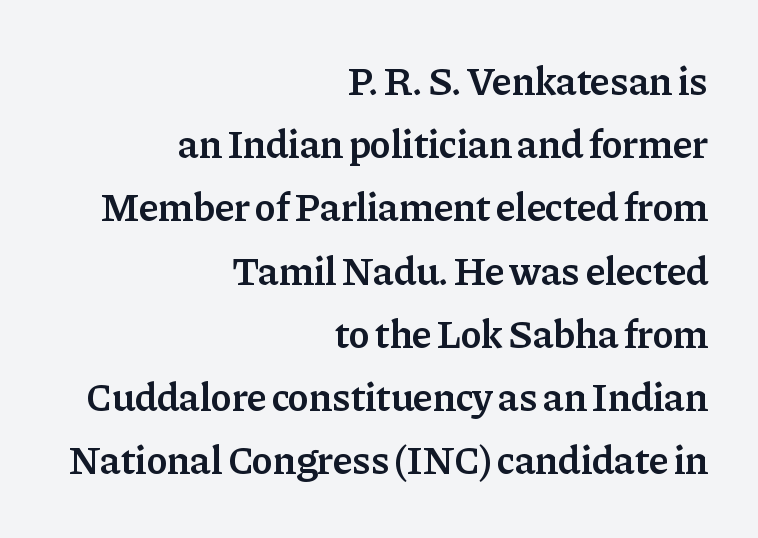
The typesetting leans somewhat heavy: a semibold. Examine the stroke ends and you'll spot serifs. Just letters on the line, the space beneath them empty. Varying glyph widths throughout — classic text-font behaviour.
